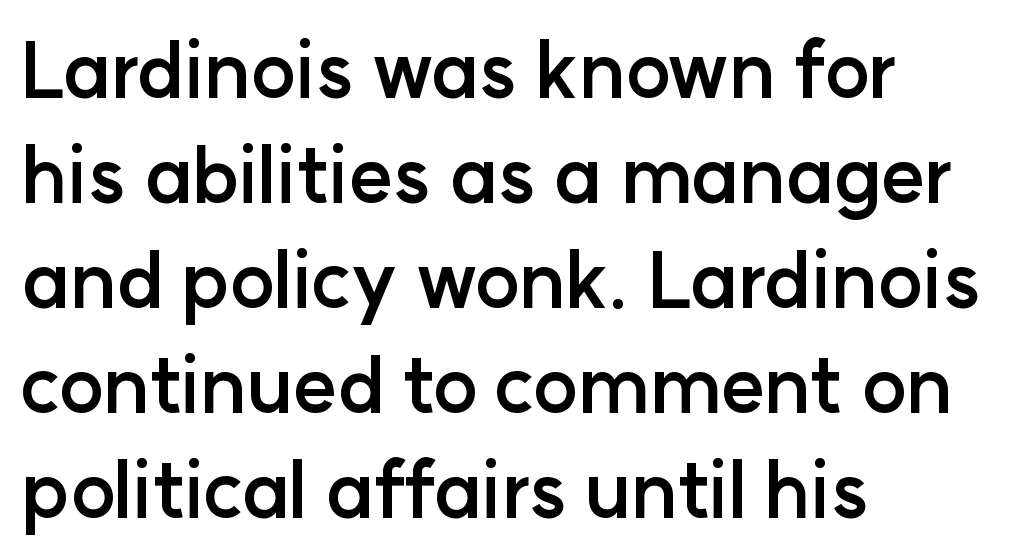
Q: Is the text bold? A: Yes.
Q: Is the text italic (slanted)? A: No, it is upright.
Q: Is the typeface a serif or a sans-serif typeface? A: Sans-serif.
Q: Is the text underlined? A: No.
Q: How is the paragraph aligned? A: Left-aligned.
Q: Is the spacing between letters normal or unusually wide? A: Normal.
Q: Is the spacing between lines tight, normal or loose? A: Normal.
Q: Width (condensed, normal, or wide)? A: Normal.
Q: Stroke contrast? A: Low.
Q: x-height? A: Medium.
Q: Monospaced? A: No.
